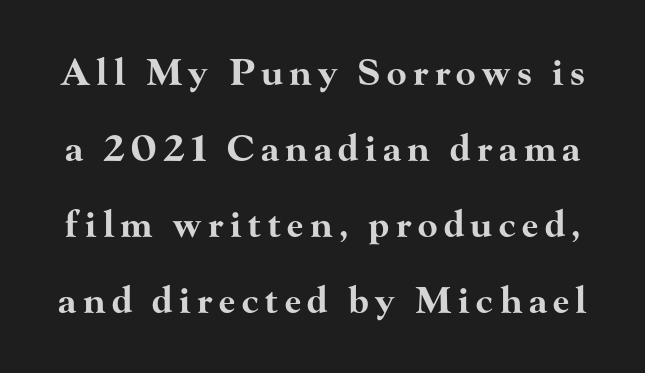
{"serif": "yes", "italic": "no", "bold": "yes", "weight": "bold", "width": "wide", "stroke_contrast": "high", "x_height": "small", "monospaced": "no", "underline": "no", "line_spacing": "loose", "line_spacing_ratio": 2.11, "glyph_px": 36}
